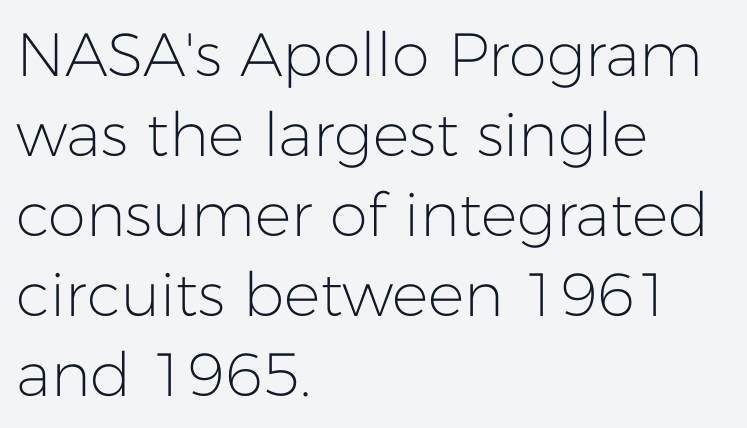
Examine the stroke ends and you'll find no serifs. Glyph-to-glyph distance matches everyday printed text. Which margin do the lines hug? The left one — the right edge is uneven. The face looks like a standard text weight, possibly lighter.
